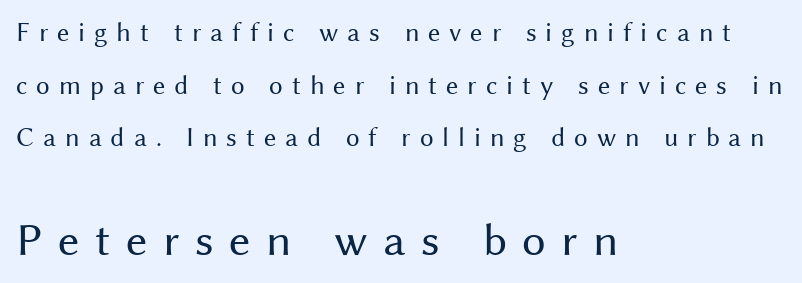
{"serif": "no", "italic": "no", "bold": "no", "weight": "regular", "width": "normal", "stroke_contrast": "medium", "x_height": "medium", "monospaced": "no", "underline": "no", "align": "left", "line_spacing": "loose", "line_spacing_ratio": 1.95, "letter_spacing": "wide", "letter_spacing_em": 0.33, "larger_block": "second", "size_ratio": 1.74, "glyph_px": 47}
